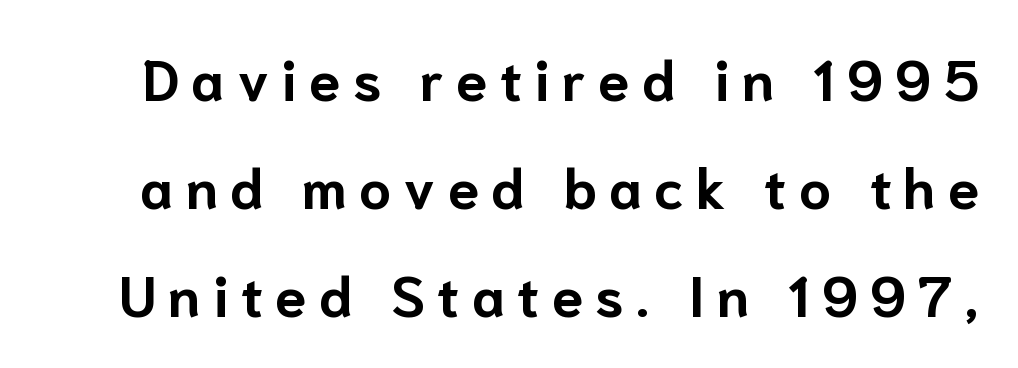
Q: Is the text bold? A: Yes.
Q: Is the text italic (slanted)? A: No, it is upright.
Q: Is the typeface a serif or a sans-serif typeface? A: Sans-serif.
Q: Is the text underlined? A: No.
Q: Is the spacing between letters normal or unusually wide? A: Unusually wide.
Q: Is the spacing between lines tight, normal or loose? A: Loose.
Q: Width (condensed, normal, or wide)? A: Normal.
Q: Stroke contrast? A: Low.
Q: x-height? A: Medium.
Q: Monospaced? A: No.
